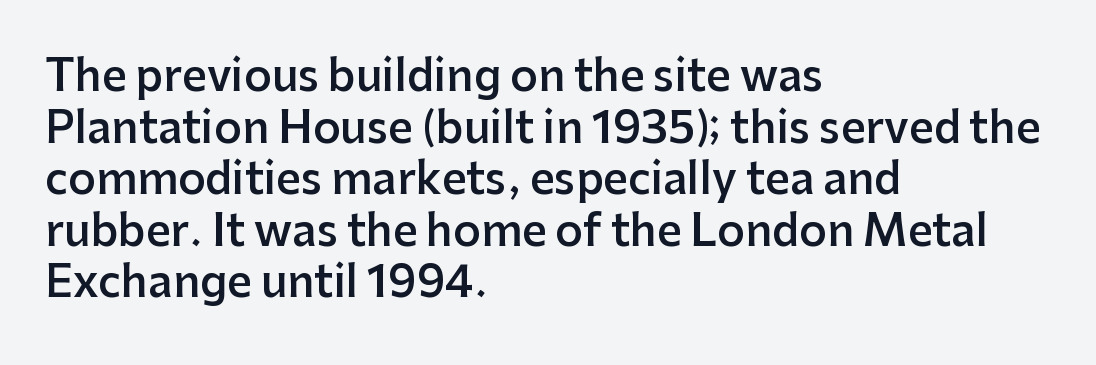
{"serif": "no", "italic": "no", "bold": "semi", "weight": "semibold", "width": "normal", "stroke_contrast": "low", "x_height": "medium", "monospaced": "no", "underline": "no", "align": "left", "line_spacing_ratio": 1.2, "letter_spacing": "normal", "letter_spacing_em": 0.0, "glyph_px": 43}
